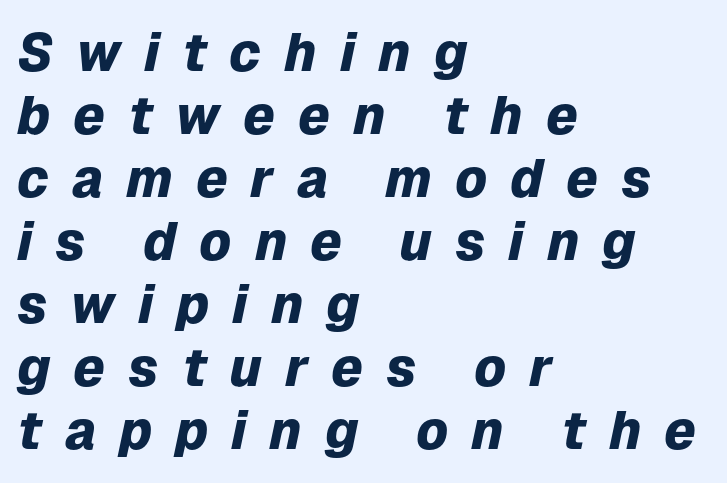
The image shows 53 px heavy type, italic (leaning right); set left-aligned, line spacing 1.19x, unusually wide letter spacing (+0.43 em), not underlined; low stroke contrast and a medium x-height.
